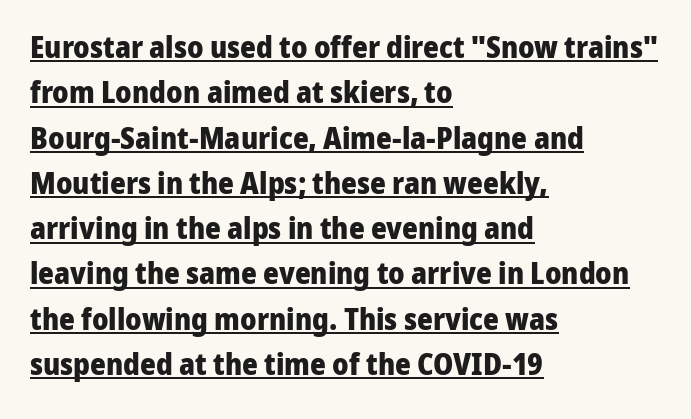
Q: Is the text bold? A: Yes.
Q: Is the text italic (slanted)? A: No, it is upright.
Q: Is the typeface a serif or a sans-serif typeface? A: Sans-serif.
Q: Is the text underlined? A: Yes.
Q: How is the paragraph aligned? A: Left-aligned.
Q: Is the spacing between letters normal or unusually wide? A: Normal.
Q: Is the spacing between lines tight, normal or loose? A: Normal.
Q: Width (condensed, normal, or wide)? A: Normal.
Q: Stroke contrast? A: Low.
Q: x-height? A: Medium.
Q: Monospaced? A: No.
